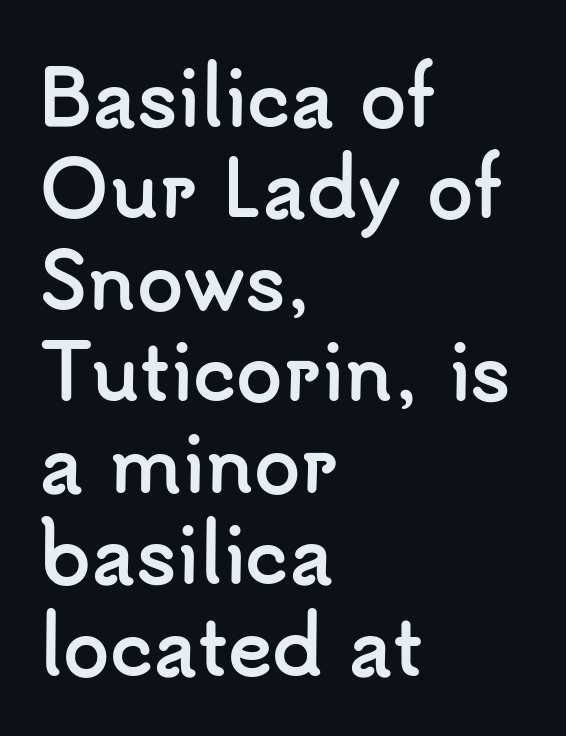
{"serif": "no", "italic": "no", "bold": "yes", "weight": "semibold", "width": "normal", "stroke_contrast": "low", "x_height": "small", "monospaced": "no", "underline": "no", "align": "left", "line_spacing_ratio": 1.22, "letter_spacing": "normal", "letter_spacing_em": 0.0, "glyph_px": 75}
